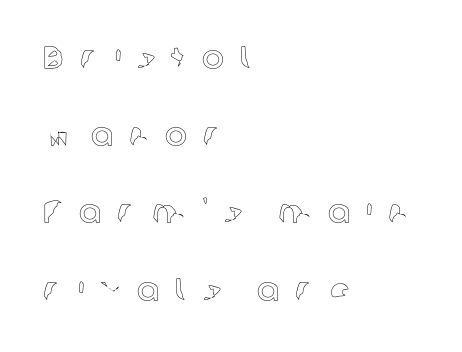
Q: Is the text italic (slanted)? A: No, it is upright.
Q: Is the text underlined? A: No.
Q: How is the paragraph aligned? A: Left-aligned.
Q: Is the spacing between letters normal or unusually wide? A: Unusually wide.
Q: Is the spacing between lines tight, normal or loose? A: Loose.
Q: Width (condensed, normal, or wide)? A: Normal.
Q: x-height? A: Medium.
Q: Monospaced? A: No.
